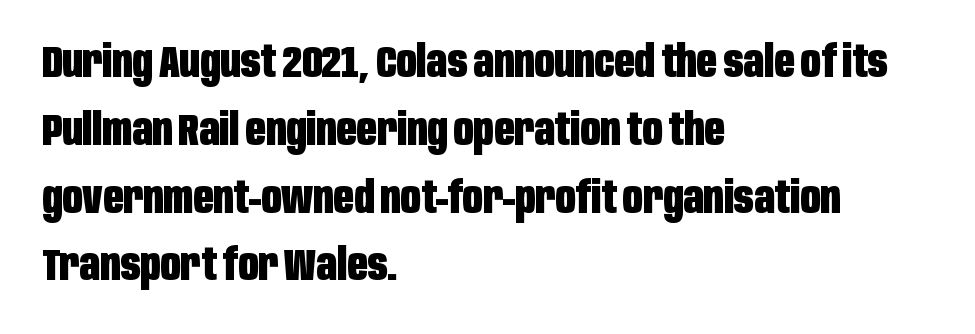
The image shows 44 px heavy, condensed sans-serif type, upright; set left-aligned, normal line spacing (1.54x), normal letter spacing, not underlined; low stroke contrast and a large x-height.
